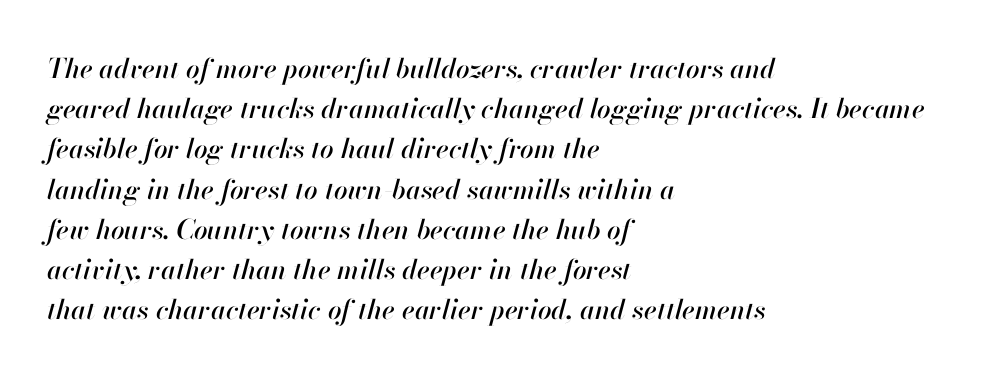
Evenly set lines give the paragraph a standard silhouette. Honestly, the letter spacing is just normal — you wouldn't notice it. Yep, that's italic — everything's leaning. The string is rendered with underlining switched off. Short and long lines alike share a common starting point at left.
